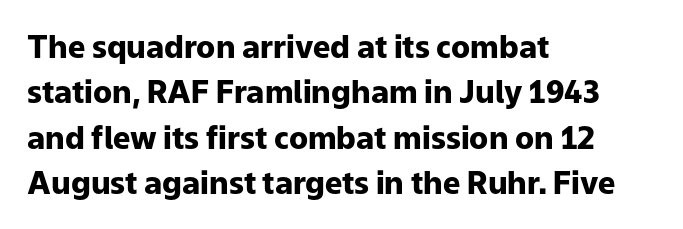
A typesetter would call this proportional, since set widths differ per character. Unlike a traditional serif, this face leaves its strokes unadorned. Look at the tracking — it's just the regular setting, nothing added. Underlining? Definitely not there.
